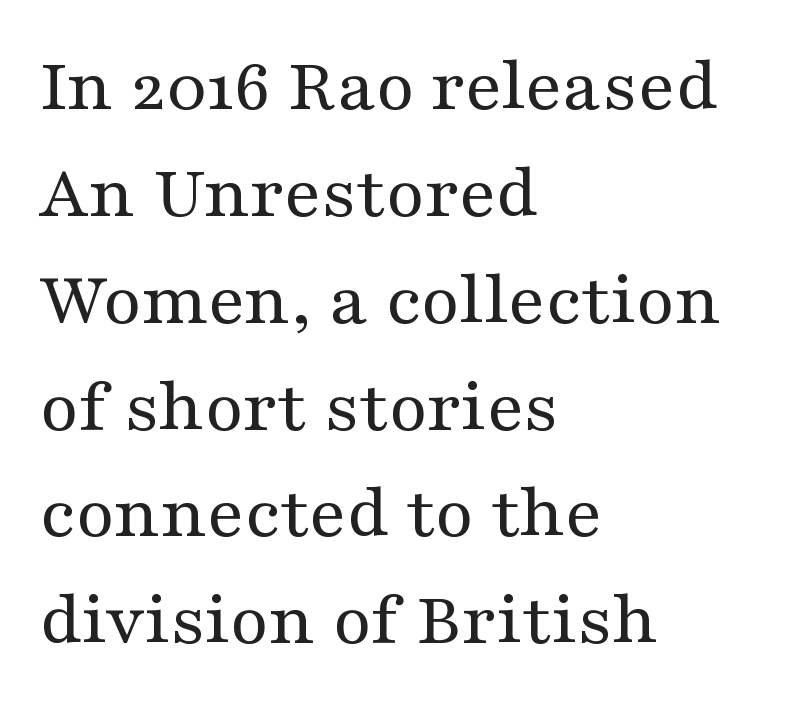
{"serif": "yes", "italic": "no", "bold": "no", "weight": "regular", "width": "wide", "stroke_contrast": "medium", "x_height": "medium", "monospaced": "no", "underline": "no", "align": "left", "line_spacing": "normal", "line_spacing_ratio": 1.37, "letter_spacing": "normal", "letter_spacing_em": 0.0, "glyph_px": 78}
